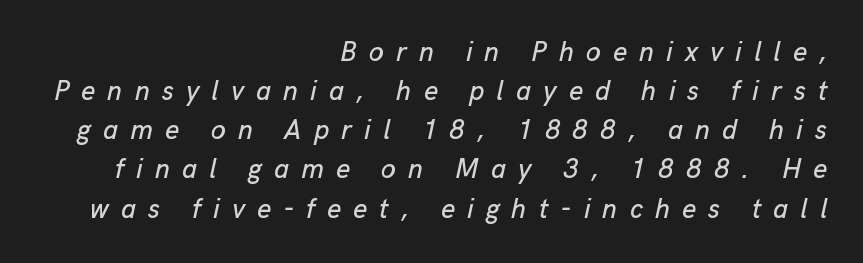
Quick note: italic. Observe the wide spacing: letters keep a clear distance from each other. The lines sit at an ordinary, default distance from one another. Just letters on the line, the space beneath them empty. If you drew a ruler down the right edge, every line would touch it.
